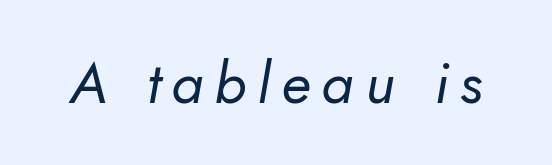
The image shows 58 px regular-weight type, italic (leaning right); set not underlined; low stroke contrast and a small x-height.
